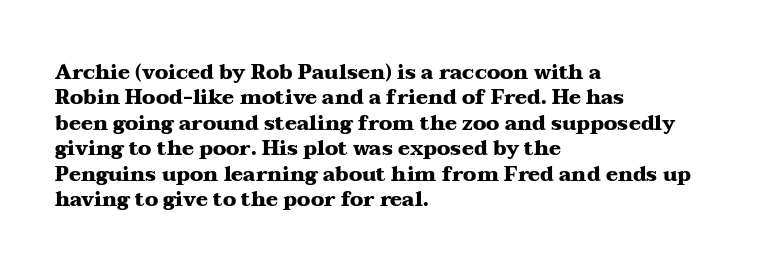
The image shows 20 px bold type, upright; set left-aligned, normal line spacing (1.27x), normal letter spacing, not underlined.
